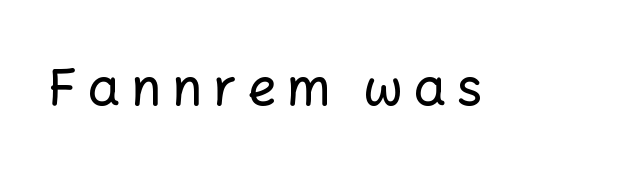
The image shows 51 px sans-serif type, upright; set unusually wide letter spacing (+0.21 em), not underlined; low stroke contrast and a medium x-height.
